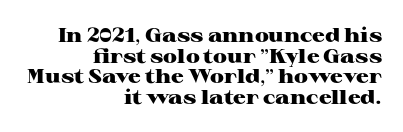
Q: Is the text bold? A: Yes.
Q: Is the text italic (slanted)? A: No, it is upright.
Q: Is the text underlined? A: No.
Q: How is the paragraph aligned? A: Right-aligned.
Q: Is the spacing between letters normal or unusually wide? A: Normal.
Q: Is the spacing between lines tight, normal or loose? A: Tight.
